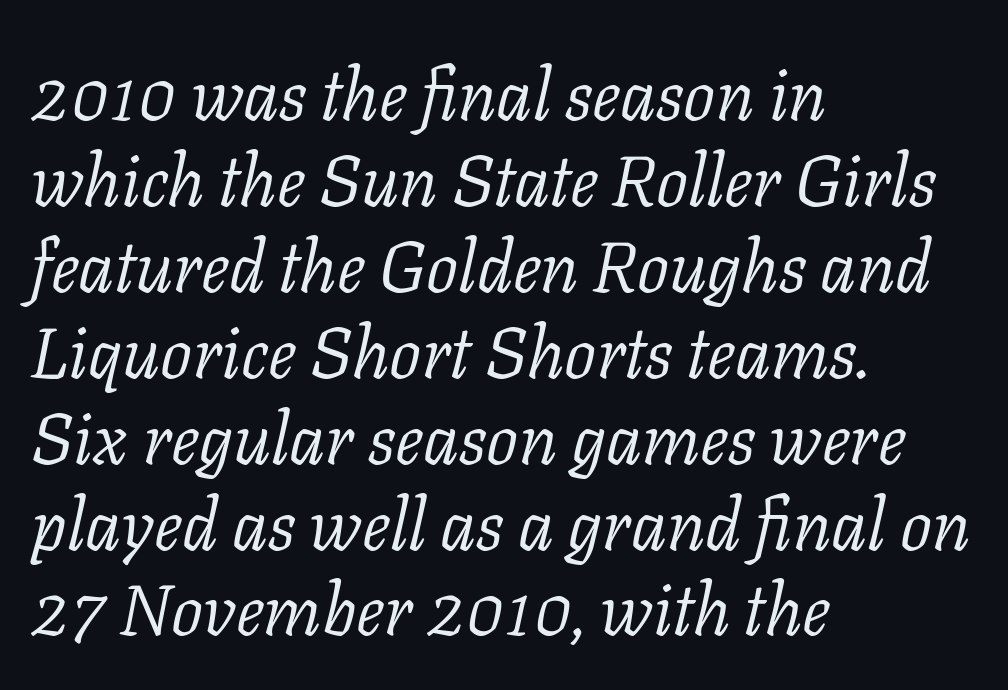
Teacher's note: observe the even left margin — that is flush-left alignment. Examine the stroke ends and you'll spot serifs. Weight: regular or lighter. Check the space under the baseline: it is left empty. Is this a fixed-width face? No — the glyphs have proportional, varying widths.
